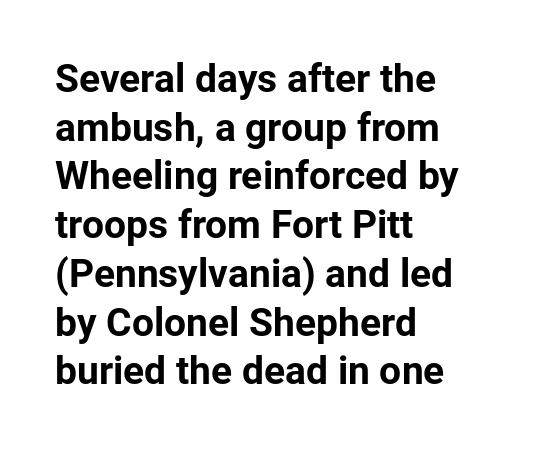
Q: Is the text bold? A: Yes.
Q: Is the text italic (slanted)? A: No, it is upright.
Q: Is the typeface a serif or a sans-serif typeface? A: Sans-serif.
Q: Is the text underlined? A: No.
Q: How is the paragraph aligned? A: Left-aligned.
Q: Is the spacing between letters normal or unusually wide? A: Normal.
Q: Is the spacing between lines tight, normal or loose? A: Normal.
Q: Width (condensed, normal, or wide)? A: Normal.
Q: Stroke contrast? A: Low.
Q: x-height? A: Medium.
Q: Monospaced? A: No.
